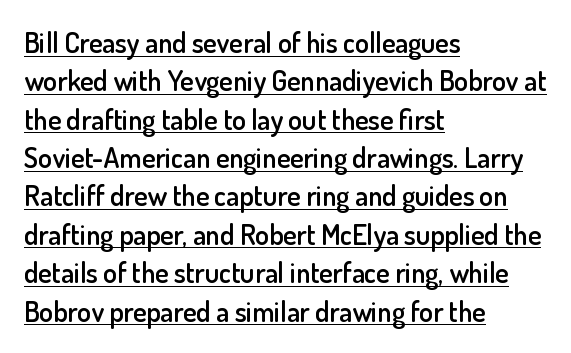
The image shows 28 px semibold sans-serif type, upright; set left-aligned, normal line spacing (1.37x), normal letter spacing, underlined; low stroke contrast and a small x-height.
